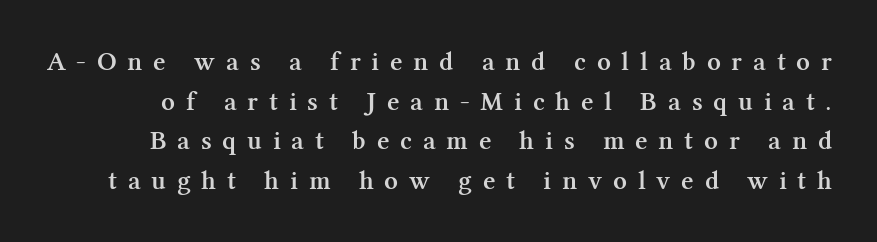
{"italic": "no", "bold": "semi", "underline": "no", "line_spacing": "normal", "line_spacing_ratio": 1.47, "letter_spacing": "wide", "letter_spacing_em": 0.4, "glyph_px": 27}
